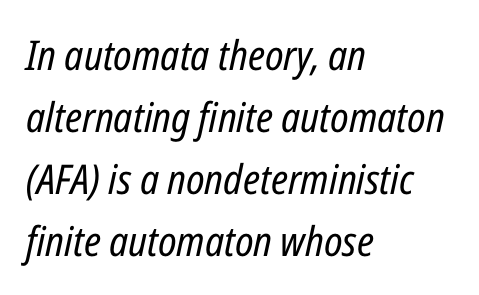
The image shows 41 px regular-weight, condensed type, italic (leaning right); set left-aligned, normal line spacing (1.51x), normal letter spacing, not underlined; low stroke contrast and a medium x-height.
